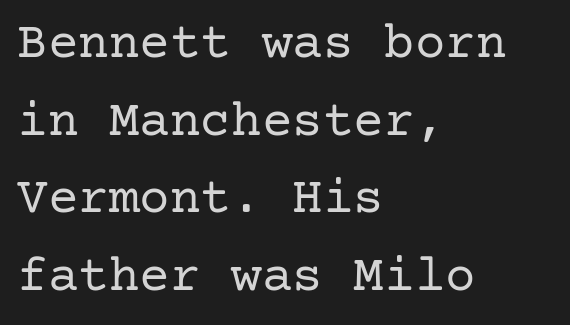
Q: Is the text bold? A: No.
Q: Is the text italic (slanted)? A: No, it is upright.
Q: Is the typeface a serif or a sans-serif typeface? A: Serif.
Q: Is the text underlined? A: No.
Q: How is the paragraph aligned? A: Left-aligned.
Q: Is the spacing between letters normal or unusually wide? A: Normal.
Q: Is the spacing between lines tight, normal or loose? A: Normal.
Q: Width (condensed, normal, or wide)? A: Normal.
Q: Stroke contrast? A: Low.
Q: x-height? A: Medium.
